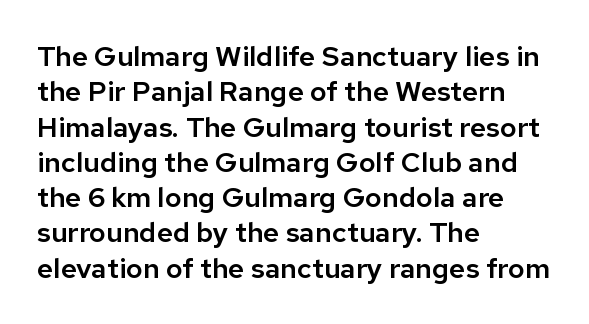
{"serif": "no", "italic": "no", "width": "normal", "stroke_contrast": "low", "x_height": "medium", "monospaced": "no", "underline": "no", "align": "left", "line_spacing": "normal", "line_spacing_ratio": 1.26, "letter_spacing": "normal", "letter_spacing_em": 0.0, "glyph_px": 28}
